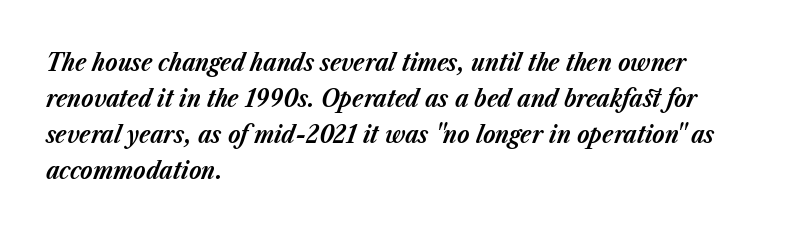
Q: Is the text bold? A: Yes.
Q: Is the text italic (slanted)? A: Yes, it leans right by about 23 degrees.
Q: Is the text underlined? A: No.
Q: How is the paragraph aligned? A: Left-aligned.
Q: Is the spacing between letters normal or unusually wide? A: Normal.
Q: Is the spacing between lines tight, normal or loose? A: Normal.
